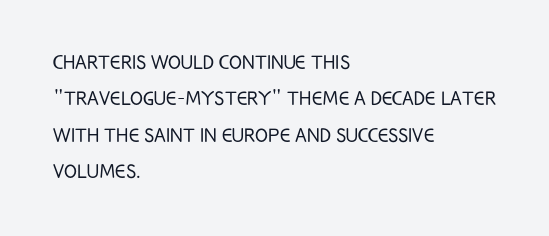
The image shows 24 px text type, upright; set left-aligned, normal line spacing (1.52x), normal letter spacing, not underlined.
